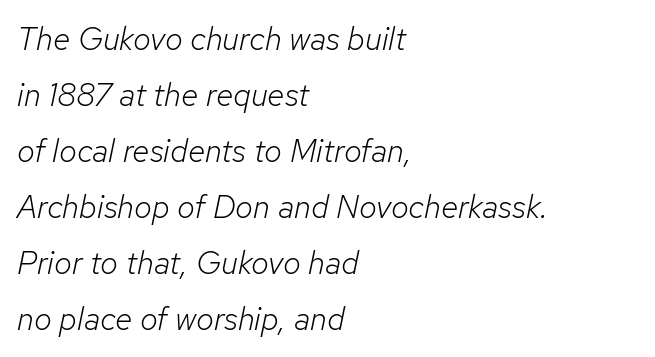
{"italic": "yes", "lean": "right", "slant_degrees": 12, "bold": "no", "weight": "light", "width": "normal", "stroke_contrast": "low", "x_height": "medium", "monospaced": "no", "underline": "no", "align": "left", "line_spacing_ratio": 1.75, "letter_spacing": "normal", "letter_spacing_em": 0.0, "glyph_px": 32}
